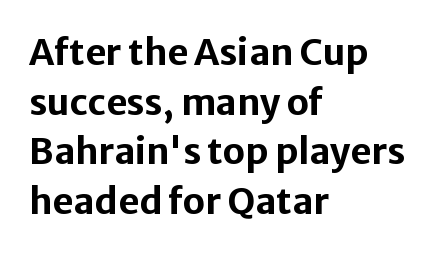
Q: Is the text bold? A: Yes.
Q: Is the text italic (slanted)? A: No, it is upright.
Q: Is the typeface a serif or a sans-serif typeface? A: Sans-serif.
Q: Is the text underlined? A: No.
Q: How is the paragraph aligned? A: Left-aligned.
Q: Is the spacing between letters normal or unusually wide? A: Normal.
Q: Is the spacing between lines tight, normal or loose? A: Normal.
Q: Width (condensed, normal, or wide)? A: Normal.
Q: Stroke contrast? A: Low.
Q: x-height? A: Medium.
Q: Monospaced? A: No.
